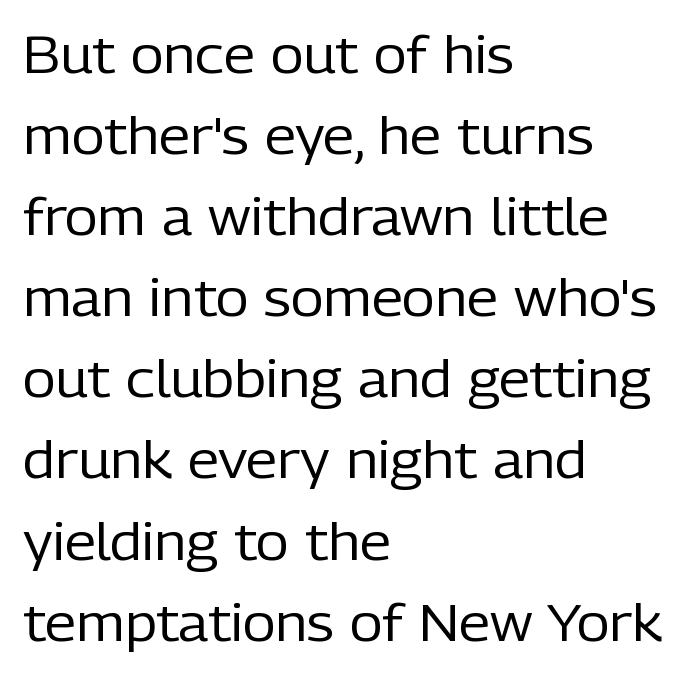
Q: Is the text bold? A: No.
Q: Is the text italic (slanted)? A: No, it is upright.
Q: Is the typeface a serif or a sans-serif typeface? A: Sans-serif.
Q: Is the text underlined? A: No.
Q: How is the paragraph aligned? A: Left-aligned.
Q: Is the spacing between letters normal or unusually wide? A: Normal.
Q: Is the spacing between lines tight, normal or loose? A: Normal.
Q: Width (condensed, normal, or wide)? A: Normal.
Q: Stroke contrast? A: Low.
Q: x-height? A: Medium.
Q: Monospaced? A: No.
